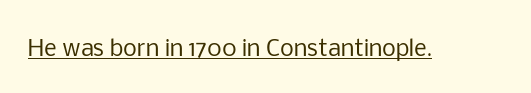
{"italic": "no", "bold": "no", "underline": "yes", "letter_spacing": "normal", "letter_spacing_em": 0.0, "glyph_px": 22}
